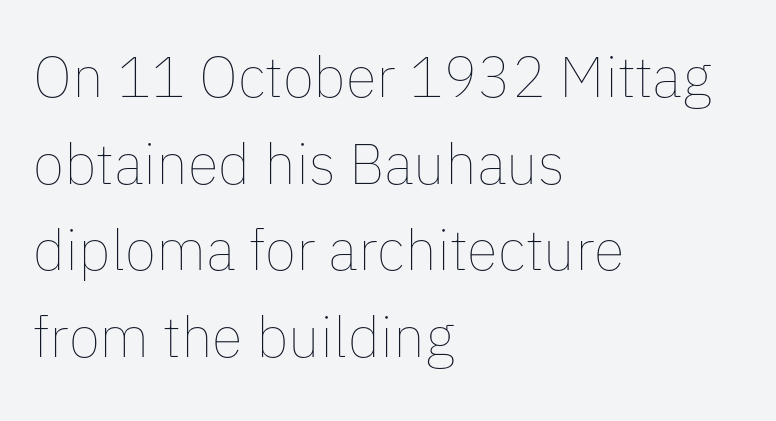
Q: Is the text bold? A: No.
Q: Is the text italic (slanted)? A: No, it is upright.
Q: Is the text underlined? A: No.
Q: How is the paragraph aligned? A: Left-aligned.
Q: Is the spacing between letters normal or unusually wide? A: Normal.
Q: Is the spacing between lines tight, normal or loose? A: Normal.
Q: Width (condensed, normal, or wide)? A: Normal.
Q: Stroke contrast? A: Low.
Q: x-height? A: Medium.
Q: Monospaced? A: No.
